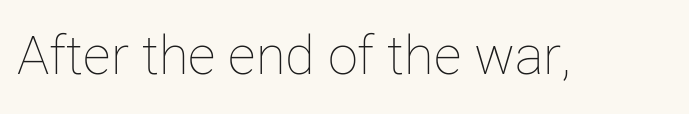
How are the letters spaced? Ordinarily, with no added tracking. This reads as an unemphasized weight, regular at the heaviest. Does the lettering tilt? It doesn't — this is upright. The face used here is proportionally spaced, like ordinary book or web type. The area under the type is left untouched.
